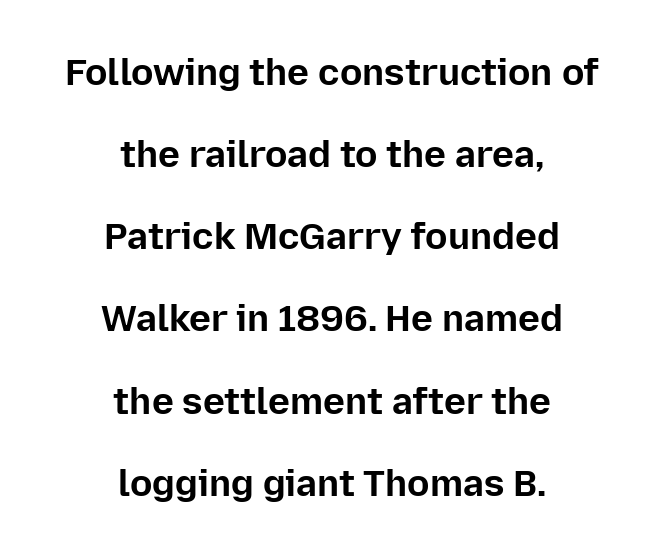
Q: Is the text bold? A: Yes.
Q: Is the text italic (slanted)? A: No, it is upright.
Q: Is the typeface a serif or a sans-serif typeface? A: Sans-serif.
Q: Is the text underlined? A: No.
Q: How is the paragraph aligned? A: Centered.
Q: Is the spacing between letters normal or unusually wide? A: Normal.
Q: Is the spacing between lines tight, normal or loose? A: Loose.
Q: Width (condensed, normal, or wide)? A: Normal.
Q: Stroke contrast? A: Low.
Q: x-height? A: Medium.
Q: Monospaced? A: No.
